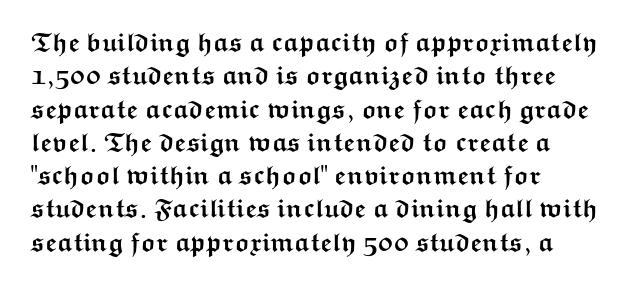
The image shows 26 px bold type, upright; set left-aligned, normal line spacing (1.28x), normal letter spacing, not underlined.
